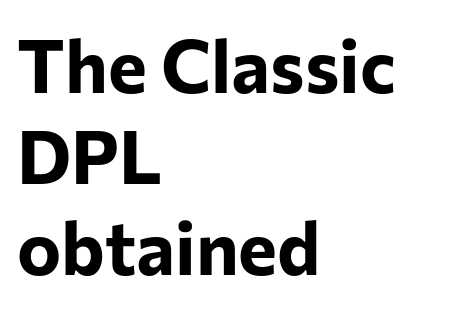
This sample uses an upright cut, with every glyph sitting square on the baseline. This sample has the flowing, uneven cadence of proportional lettering. The passage shown is emphatically bold. Does extra space separate the letters? No, they use regular spacing.
